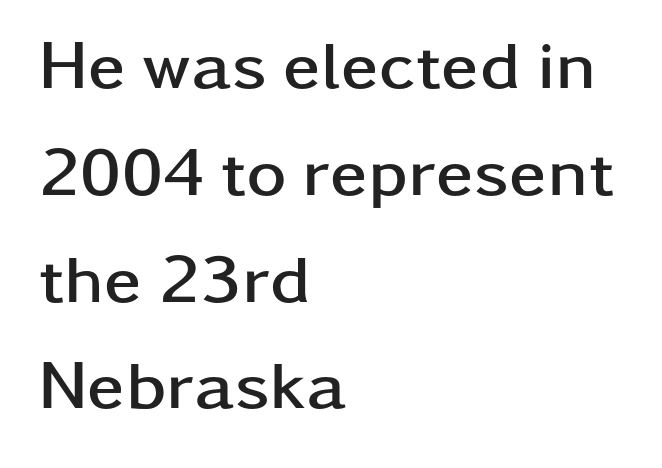
The glyphs have the mass of a bold cut. There is no visible air inserted between adjacent glyphs. Grotesque or geometric, the face here clearly has no serifs. A clean baseline with only descenders dipping below it. The rendering uses natural spacing where letterforms have individual widths. The block of text has a typical density, with ordinary space between rows.
